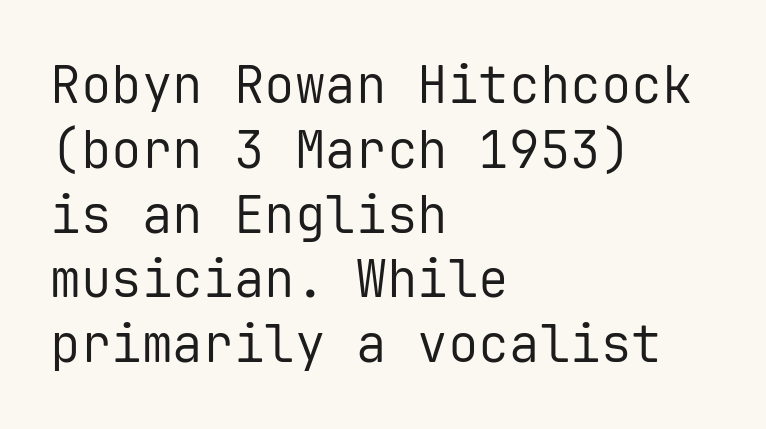
{"serif": "no", "italic": "no", "bold": "no", "weight": "regular", "width": "normal", "stroke_contrast": "low", "x_height": "medium", "monospaced": "yes", "underline": "no", "align": "left", "line_spacing": "normal", "line_spacing_ratio": 1.27, "letter_spacing": "normal", "letter_spacing_em": 0.0, "glyph_px": 51}
